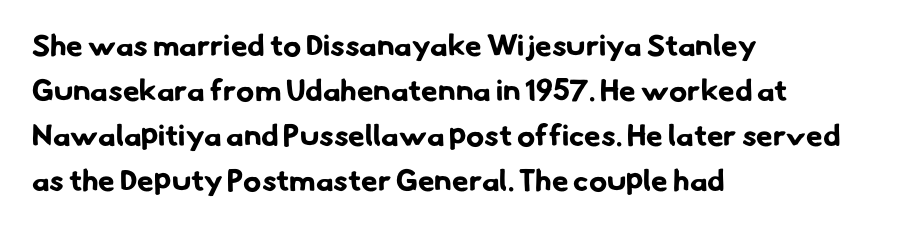
{"serif": "no", "bold": "yes", "weight": "bold", "width": "normal", "stroke_contrast": "low", "x_height": "small", "monospaced": "no", "underline": "no", "align": "left", "line_spacing": "normal", "line_spacing_ratio": 1.5, "letter_spacing": "normal", "letter_spacing_em": 0.0, "glyph_px": 30}
